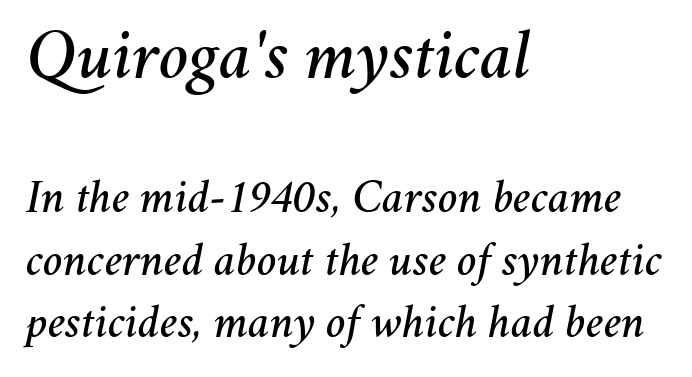
{"italic": "yes", "lean": "right", "slant_degrees": 11, "width": "normal", "stroke_contrast": "medium", "x_height": "medium", "monospaced": "no", "underline": "no", "align": "left", "line_spacing": "normal", "line_spacing_ratio": 1.33, "letter_spacing": "normal", "letter_spacing_em": 0.0, "larger_block": "first", "size_ratio": 1.51, "glyph_px": 71}
